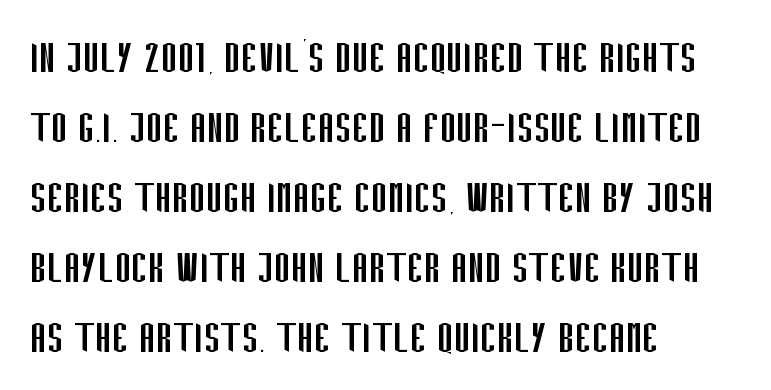
The image shows 50 px regular-weight, condensed sans-serif type, upright; set left-aligned, normal line spacing (1.4x), normal letter spacing, not underlined; low stroke contrast and a large x-height.
